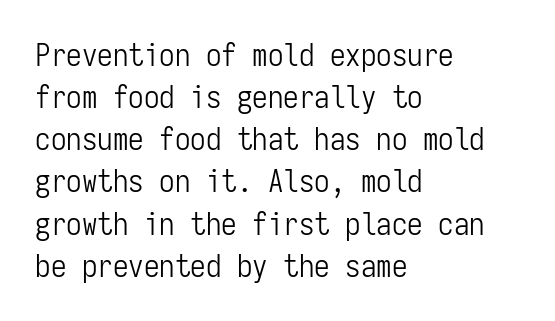
Q: Is the text bold? A: No.
Q: Is the text italic (slanted)? A: No, it is upright.
Q: Is the typeface a serif or a sans-serif typeface? A: Sans-serif.
Q: Is the text underlined? A: No.
Q: How is the paragraph aligned? A: Left-aligned.
Q: Is the spacing between letters normal or unusually wide? A: Normal.
Q: Is the spacing between lines tight, normal or loose? A: Normal.
Q: Width (condensed, normal, or wide)? A: Condensed.
Q: Stroke contrast? A: Low.
Q: x-height? A: Medium.
Q: Monospaced? A: Yes.
